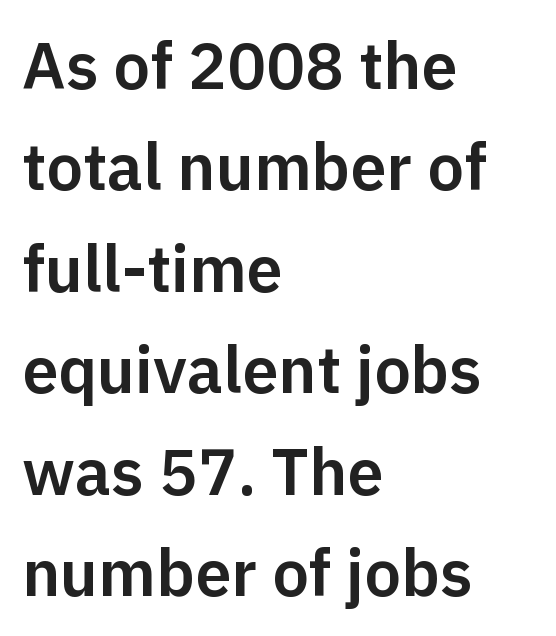
The image shows 65 px sans-serif type, upright; set left-aligned, normal line spacing (1.56x), normal letter spacing, not underlined; low stroke contrast and a medium x-height.
